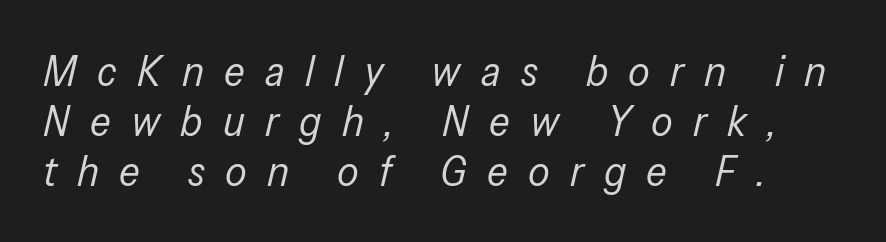
{"italic": "yes", "lean": "right", "slant_degrees": 13, "bold": "no", "weight": "regular", "width": "condensed", "stroke_contrast": "low", "x_height": "medium", "monospaced": "no", "underline": "no", "line_spacing_ratio": 1.16, "letter_spacing": "wide", "letter_spacing_em": 0.47, "glyph_px": 43}
